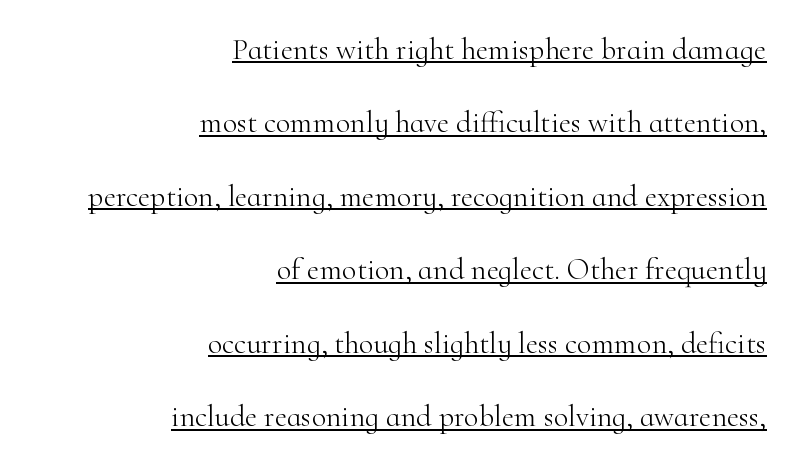
{"serif": "yes", "italic": "no", "bold": "no", "weight": "light", "width": "normal", "stroke_contrast": "high", "x_height": "small", "monospaced": "no", "underline": "yes", "align": "right", "line_spacing": "loose", "line_spacing_ratio": 2.45, "letter_spacing": "normal", "letter_spacing_em": 0.0, "glyph_px": 30}
